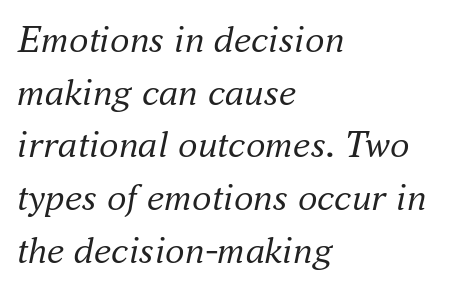
{"serif": "yes", "italic": "yes", "lean": "right", "slant_degrees": 16, "bold": "no", "weight": "regular", "width": "normal", "stroke_contrast": "medium", "x_height": "small", "monospaced": "no", "underline": "no", "align": "left", "line_spacing": "normal", "line_spacing_ratio": 1.35, "letter_spacing": "normal", "letter_spacing_em": 0.0, "glyph_px": 39}
